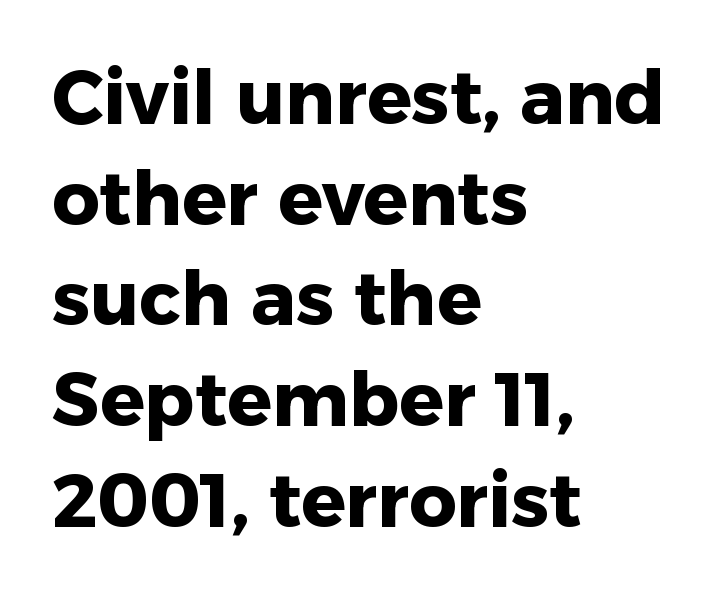
{"serif": "no", "italic": "no", "bold": "yes", "weight": "heavy", "width": "normal", "stroke_contrast": "low", "x_height": "medium", "monospaced": "no", "underline": "no", "align": "left", "line_spacing": "normal", "line_spacing_ratio": 1.36, "letter_spacing": "normal", "letter_spacing_em": 0.0, "glyph_px": 74}
